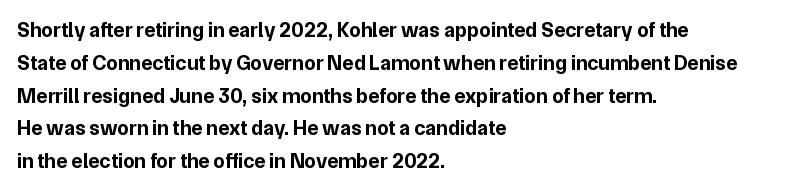
The image shows 21 px bold type, upright; set left-aligned, normal line spacing (1.56x), normal letter spacing, not underlined.
